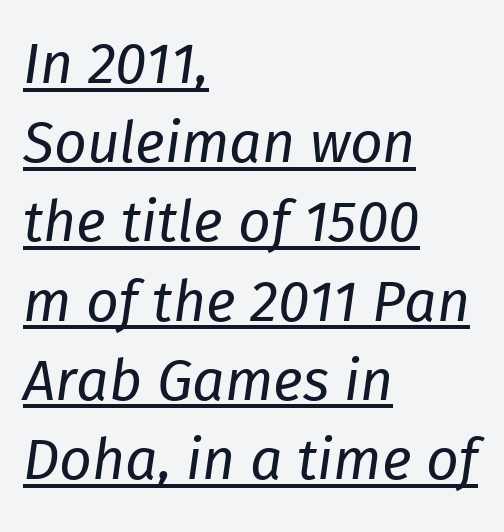
{"italic": "yes", "lean": "right", "slant_degrees": 8, "bold": "no", "weight": "regular", "width": "normal", "stroke_contrast": "low", "x_height": "medium", "monospaced": "no", "underline": "yes", "align": "left", "line_spacing": "normal", "line_spacing_ratio": 1.39, "letter_spacing": "normal", "letter_spacing_em": 0.0, "glyph_px": 57}
